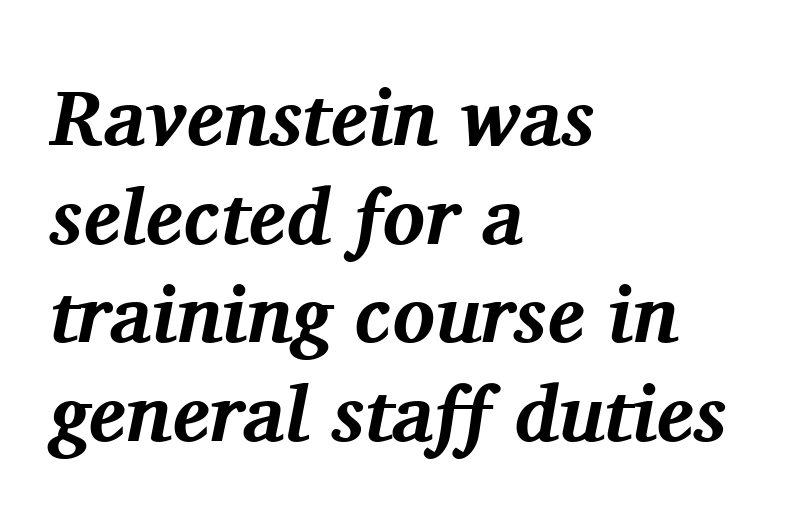
Compared with typical paragraphs, the rows here are spaced about the same. A typesetter would call this proportional, since set widths differ per character. What weight is shown? A full bold with thick strokes. There's an unmistakable incline to the writing here. Any mark beneath the type? The region is blank.
